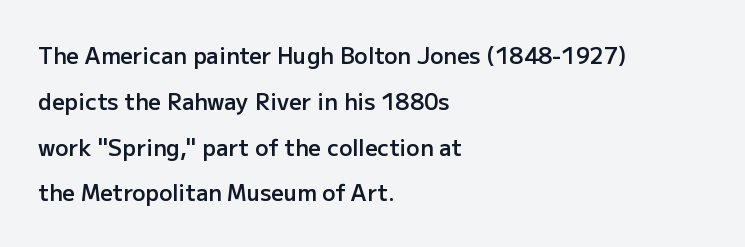
{"italic": "no", "bold": "semi", "underline": "no", "align": "left", "line_spacing": "loose", "line_spacing_ratio": 2.08, "letter_spacing": "normal", "letter_spacing_em": 0.0, "glyph_px": 22}
